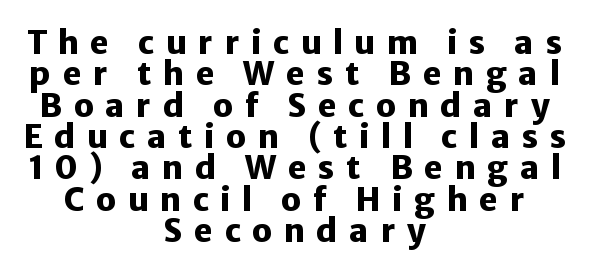
The font is running at its bold setting. Horizontal bands of white between lines are thin slivers. The typesetter chose a symmetrical, centered arrangement here. Letter spacing: wide.
